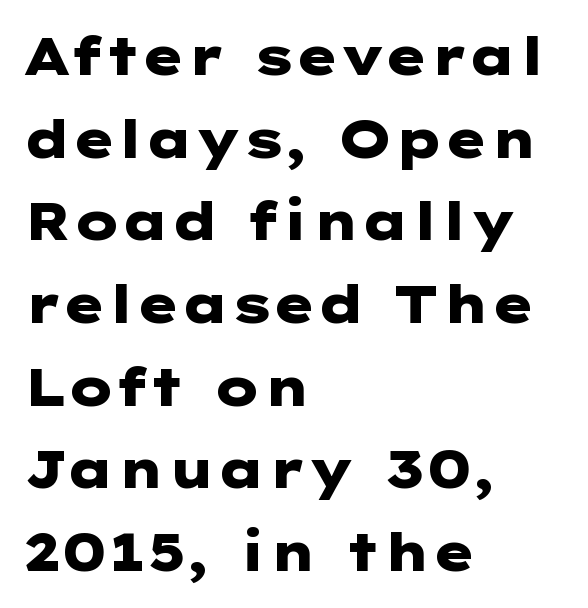
Each letter's strokes conclude bluntly, with no projecting serifs. Upright lettering throughout. There is no visible air inserted between adjacent glyphs. The letters are bold, with thick, heavy strokes.
